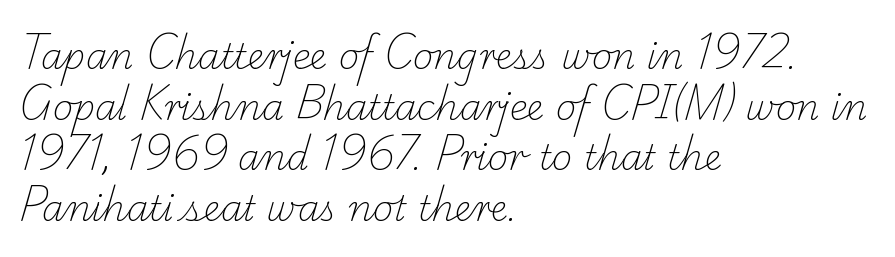
Q: Is the text bold? A: No.
Q: Is the typeface a serif or a sans-serif typeface? A: Serif.
Q: Is the text underlined? A: No.
Q: How is the paragraph aligned? A: Left-aligned.
Q: Is the spacing between letters normal or unusually wide? A: Normal.
Q: Is the spacing between lines tight, normal or loose? A: Normal.
Q: Width (condensed, normal, or wide)? A: Normal.
Q: Stroke contrast? A: Low.
Q: x-height? A: Small.
Q: Monospaced? A: No.
